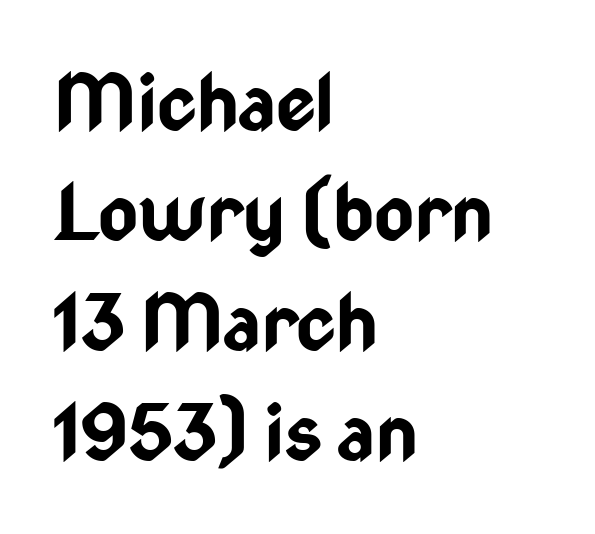
Q: Is the text bold? A: Yes.
Q: Is the text italic (slanted)? A: No, it is upright.
Q: Is the typeface a serif or a sans-serif typeface? A: Sans-serif.
Q: Is the text underlined? A: No.
Q: How is the paragraph aligned? A: Left-aligned.
Q: Is the spacing between letters normal or unusually wide? A: Normal.
Q: Is the spacing between lines tight, normal or loose? A: Normal.
Q: Width (condensed, normal, or wide)? A: Condensed.
Q: Stroke contrast? A: Low.
Q: x-height? A: Medium.
Q: Monospaced? A: No.
